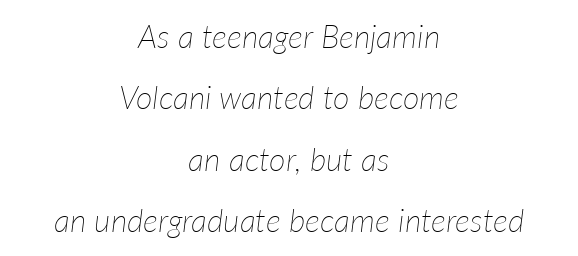
Posture: slanted. Note the varied advance widths — an 'i' is clearly narrower than an 'm'. If you folded the block vertically in half, each line would mirror itself in length. Type without underlining. The rendering keeps characters at their native spacing.
